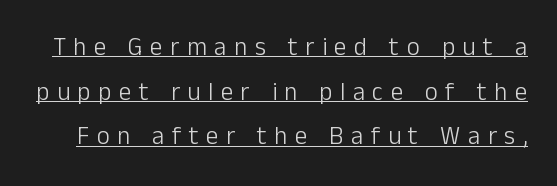
Q: Is the text bold? A: No.
Q: Is the text italic (slanted)? A: No, it is upright.
Q: Is the text underlined? A: Yes.
Q: Is the spacing between letters normal or unusually wide? A: Unusually wide.
